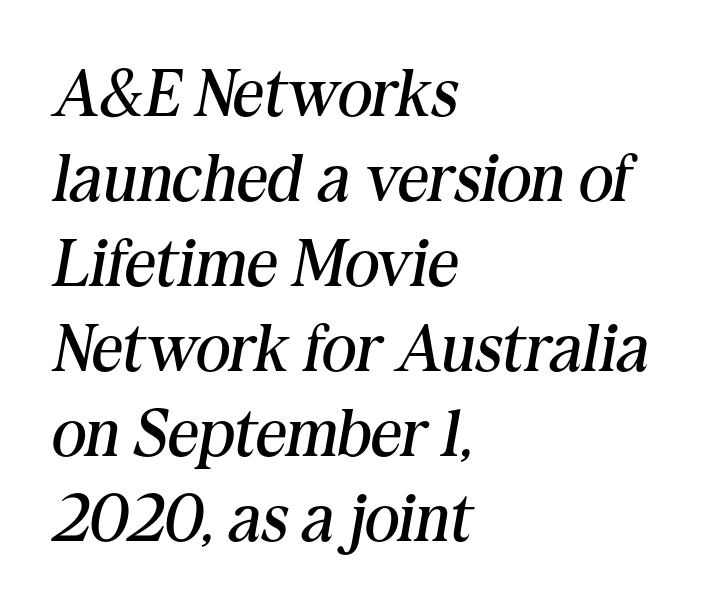
{"serif": "yes", "italic": "yes", "lean": "right", "slant_degrees": 10, "bold": "no", "weight": "regular", "width": "normal", "stroke_contrast": "medium", "x_height": "medium", "monospaced": "no", "underline": "no", "align": "left", "line_spacing": "normal", "line_spacing_ratio": 1.27, "letter_spacing": "normal", "letter_spacing_em": 0.0, "glyph_px": 67}
